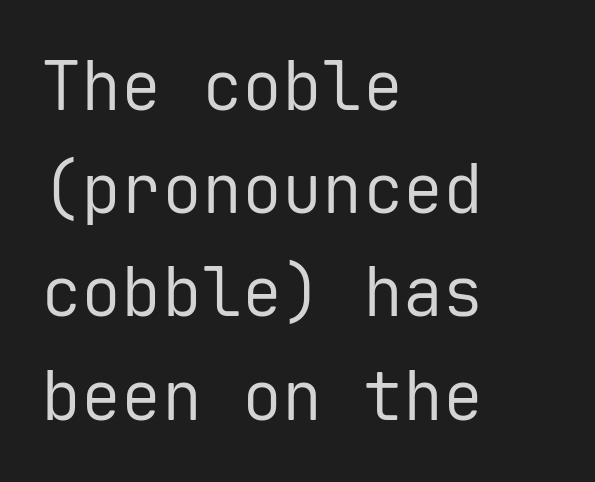
{"serif": "no", "italic": "no", "bold": "no", "weight": "regular", "width": "normal", "stroke_contrast": "low", "x_height": "medium", "monospaced": "yes", "underline": "no", "align": "left", "line_spacing": "normal", "line_spacing_ratio": 1.54, "letter_spacing": "normal", "letter_spacing_em": 0.0, "glyph_px": 67}
